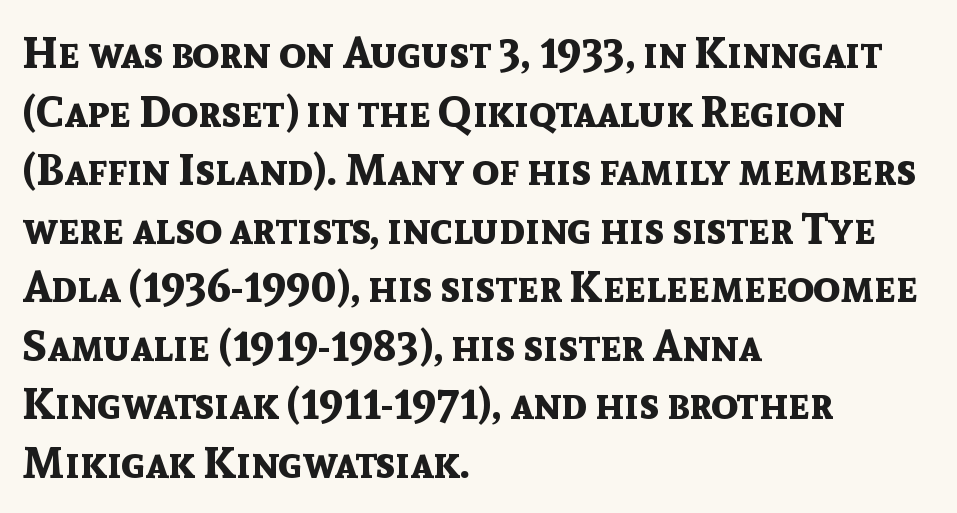
In terms of posture, this sample is upright. No feet cap the strokes, marking this as sans-serif type. Compared with a centered layout, this one pins lines to the left instead. The rendering uses natural spacing where letterforms have individual widths.
